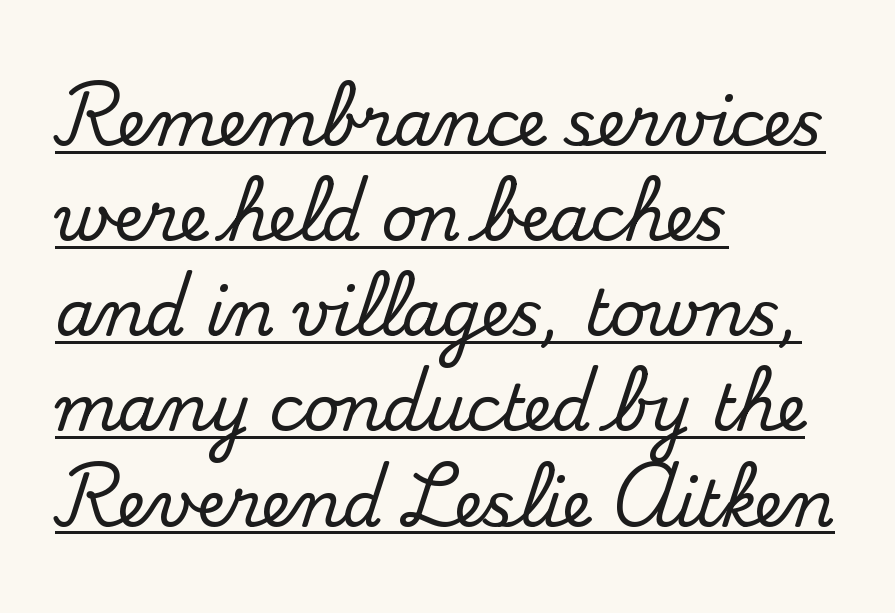
{"width": "normal", "stroke_contrast": "medium", "x_height": "small", "monospaced": "no", "underline": "yes", "align": "left", "line_spacing": "normal", "line_spacing_ratio": 1.51, "letter_spacing": "normal", "letter_spacing_em": 0.0, "glyph_px": 63}
